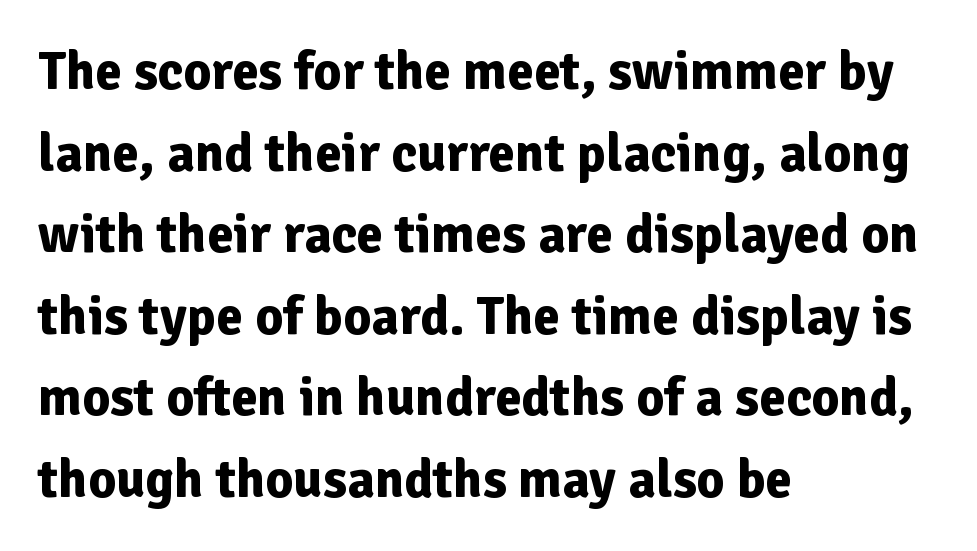
Ascenders rise straight up at ninety degrees. The passage shown is typeset with a sans-serif family. The space beneath each line is pristine and unruled. Summary of weight: heavy, a full bold.
